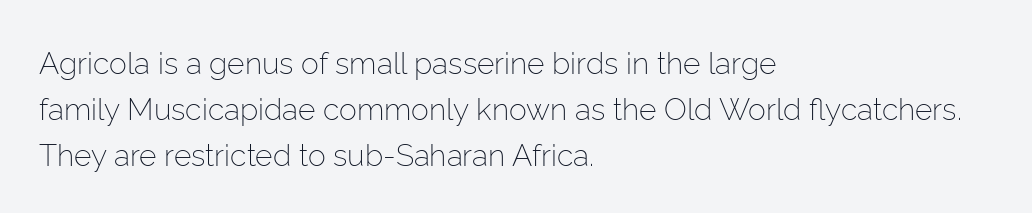
{"serif": "no", "italic": "no", "bold": "no", "weight": "light", "width": "normal", "stroke_contrast": "low", "x_height": "medium", "monospaced": "no", "underline": "no", "align": "left", "line_spacing": "normal", "line_spacing_ratio": 1.53, "letter_spacing": "normal", "letter_spacing_em": 0.0, "glyph_px": 30}
